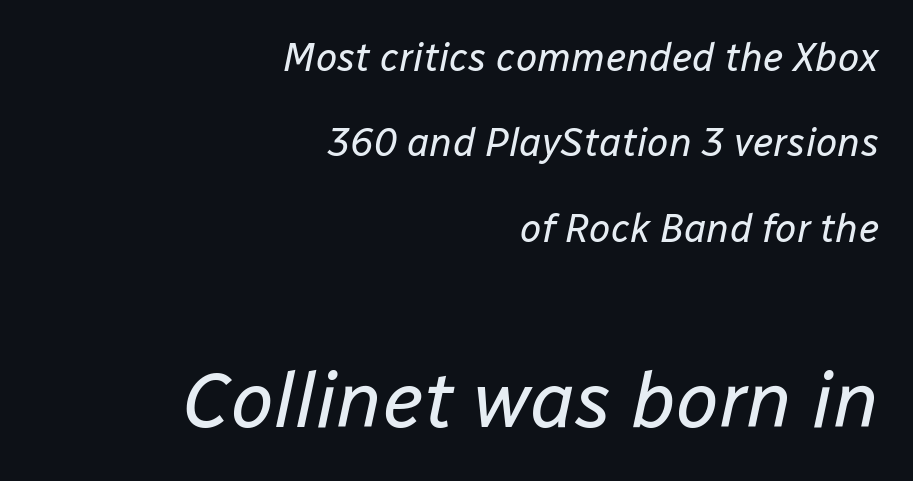
The image shows 78 px regular-weight type, italic (leaning right); set right-aligned, loose line spacing (2.19x), normal letter spacing, not underlined; the second (bottom) block is 2.0x larger; low stroke contrast and a medium x-height.
